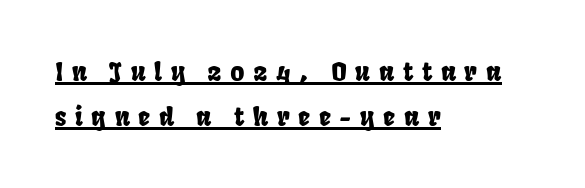
{"underline": "yes", "align": "left", "line_spacing_ratio": 1.73, "letter_spacing": "wide", "letter_spacing_em": 0.33, "glyph_px": 26}
